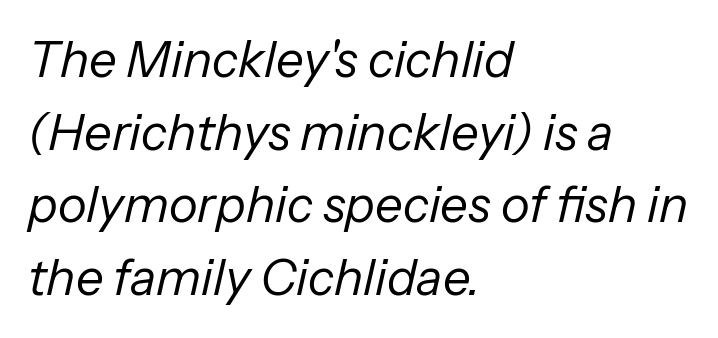
The image shows 49 px regular-weight type, italic (leaning right); set left-aligned, normal line spacing (1.48x), normal letter spacing, not underlined; low stroke contrast and a medium x-height.
